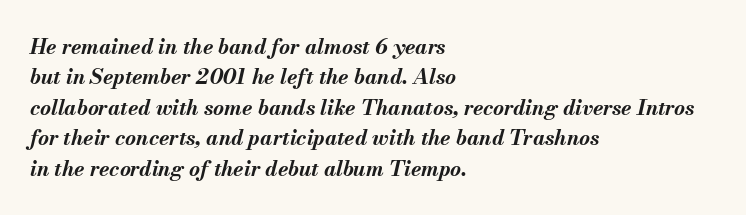
The image shows 21 px bold type, italic (leaning right); set left-aligned, normal line spacing (1.45x), normal letter spacing, not underlined.
